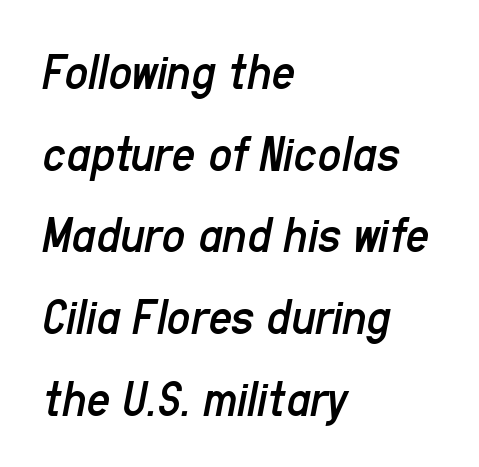
{"italic": "yes", "lean": "right", "slant_degrees": 11, "bold": "no", "weight": "regular", "width": "condensed", "stroke_contrast": "low", "x_height": "medium", "monospaced": "no", "underline": "no", "align": "left", "line_spacing": "normal", "line_spacing_ratio": 1.57, "letter_spacing": "normal", "letter_spacing_em": 0.0, "glyph_px": 52}
